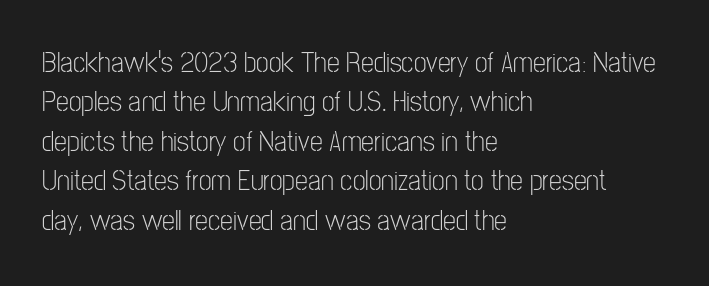
Is the block centered? No — it sits flush against the left margin. The area under the type is left untouched. The letters sit at their default tracking, neither squeezed nor spread. Honestly, the row spacing looks completely unremarkable.
